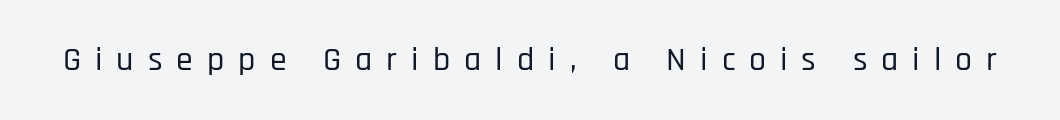
Has an underline been added? It has not. Tracking value appears strongly positive — letters spread wide. The letters stand upright; this is a roman face. The letters advance in unequal steps, a hallmark of proportional type. What kind of face is this? One without serifs — a sans.
